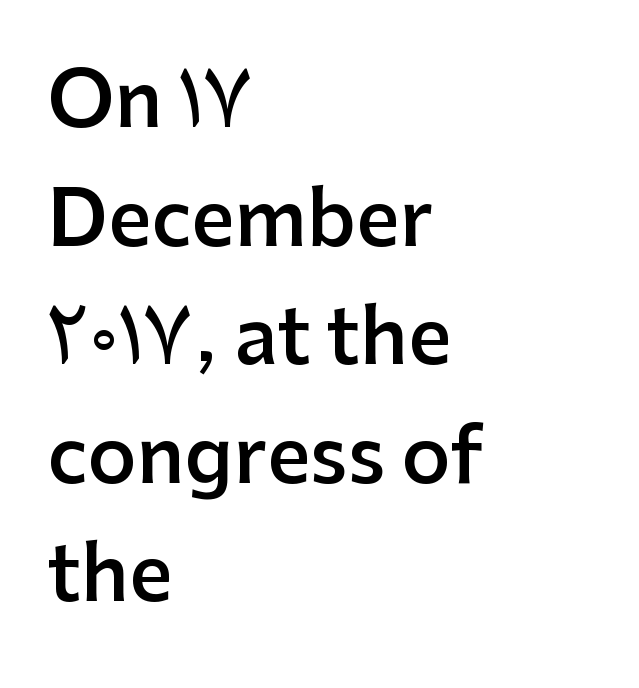
Q: Is the text bold? A: Semi-bold.
Q: Is the text italic (slanted)? A: No, it is upright.
Q: Is the typeface a serif or a sans-serif typeface? A: Sans-serif.
Q: Is the text underlined? A: No.
Q: How is the paragraph aligned? A: Left-aligned.
Q: Is the spacing between letters normal or unusually wide? A: Normal.
Q: Is the spacing between lines tight, normal or loose? A: Normal.
Q: Width (condensed, normal, or wide)? A: Normal.
Q: Stroke contrast? A: Low.
Q: x-height? A: Medium.
Q: Monospaced? A: No.
